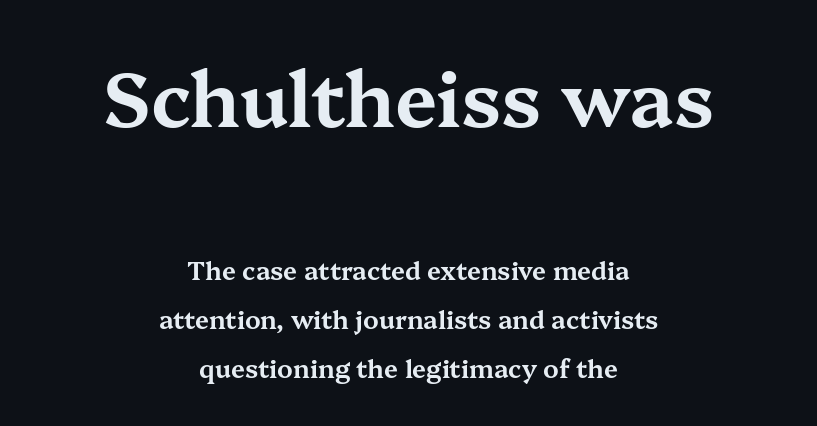
The image shows 76 px wide serif type, upright; set centered, loose line spacing (1.96x), normal letter spacing, not underlined; the first (top) block is 3.04x larger; medium stroke contrast and a medium x-height.
